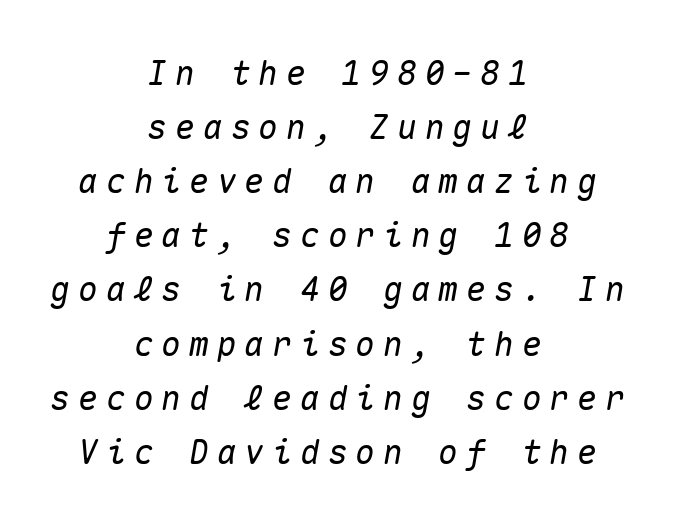
Q: Is the text italic (slanted)? A: Yes, it leans right by about 10 degrees.
Q: Is the text underlined? A: No.
Q: How is the paragraph aligned? A: Centered.
Q: Is the spacing between letters normal or unusually wide? A: Unusually wide.
Q: Is the spacing between lines tight, normal or loose? A: Normal.
Q: Width (condensed, normal, or wide)? A: Normal.
Q: Stroke contrast? A: Medium.
Q: x-height? A: Medium.
Q: Monospaced? A: Yes.
